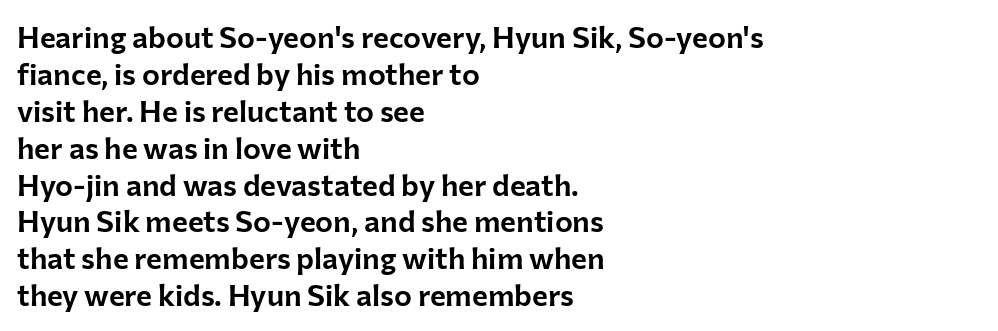
The image shows 30 px sans-serif type, upright; set left-aligned, line spacing 1.23x, normal letter spacing, not underlined; low stroke contrast and a medium x-height.
